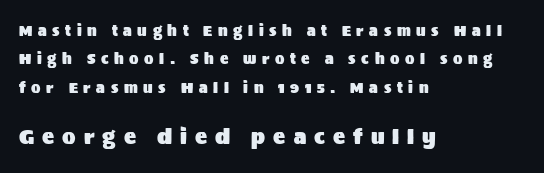
Q: Is the text italic (slanted)? A: No, it is upright.
Q: Is the text underlined? A: No.
Q: How is the paragraph aligned? A: Left-aligned.
Q: Is the spacing between letters normal or unusually wide? A: Unusually wide.
Q: Is the spacing between lines tight, normal or loose? A: Loose.
Q: Which block of text is set in a larger size, the first (top) or the second (bottom)? A: The second (bottom) one.
